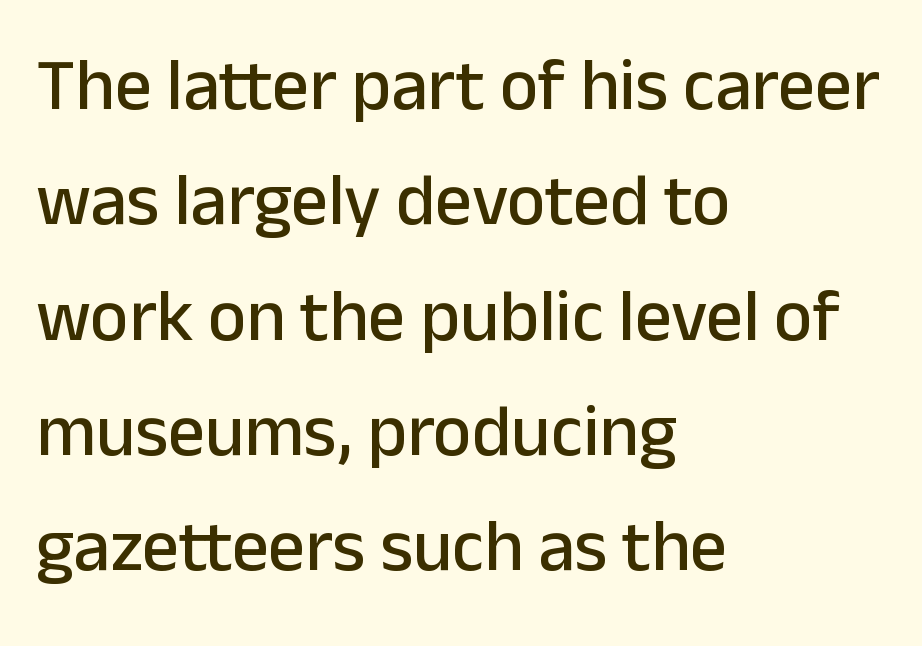
These lines are set flush left with a ragged right edge. Anything drawn beneath the words? Only blank space. Successive baselines arrive at the customary interval. Does the type have serifs? No, each stem ends abruptly.
